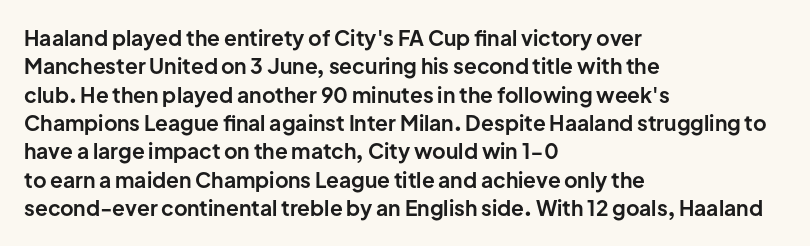
{"italic": "no", "bold": "yes", "underline": "no", "align": "left", "line_spacing": "normal", "line_spacing_ratio": 1.35, "letter_spacing": "normal", "letter_spacing_em": 0.0, "glyph_px": 21}
